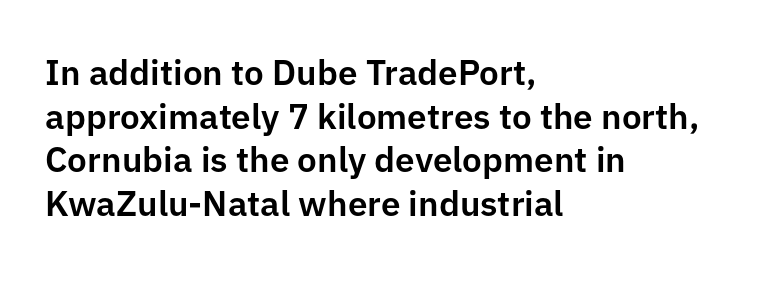
Where is the straight margin? On the left. The typeface chosen for these lines omits serifs. Underlining? Definitely not there. Each letter keeps its own natural width here, so spacing adapts to shape.
